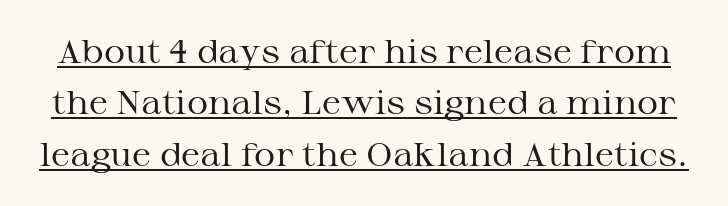
The passage shown is typeset with a serif family. The line texture is even and compact thanks to regular tracking. The space between consecutive lines is moderate. It's the straight-up-and-down kind of type.
